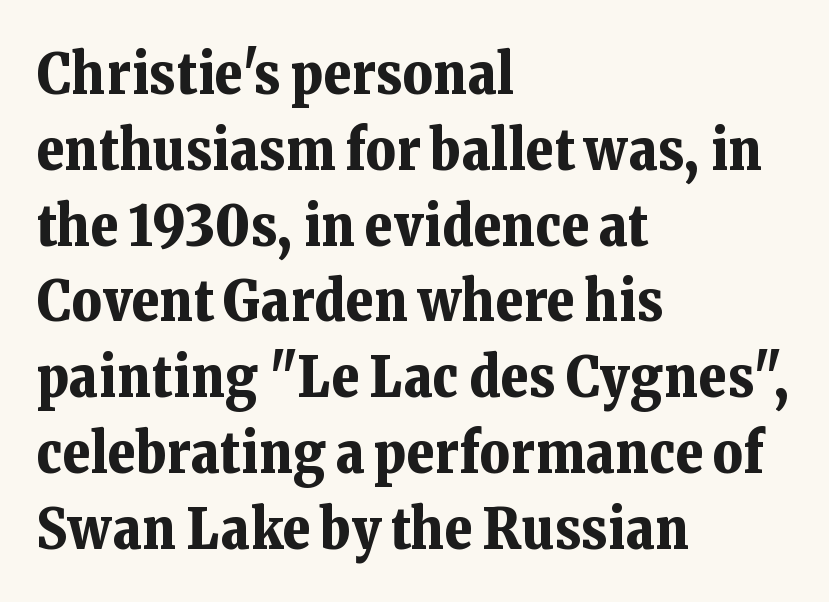
Q: Is the text bold? A: Yes.
Q: Is the text italic (slanted)? A: No, it is upright.
Q: Is the typeface a serif or a sans-serif typeface? A: Serif.
Q: Is the text underlined? A: No.
Q: How is the paragraph aligned? A: Left-aligned.
Q: Is the spacing between letters normal or unusually wide? A: Normal.
Q: Is the spacing between lines tight, normal or loose? A: Normal.
Q: Width (condensed, normal, or wide)? A: Normal.
Q: Stroke contrast? A: Low.
Q: x-height? A: Medium.
Q: Monospaced? A: No.
